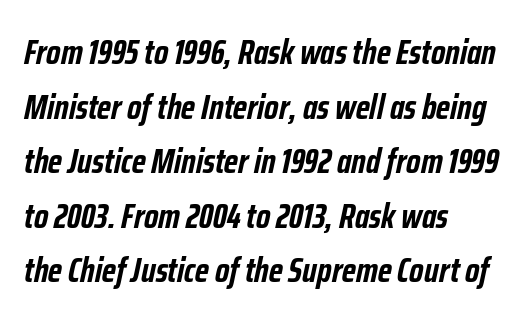
The image shows 35 px semibold, condensed type, italic (leaning right); set left-aligned, normal line spacing (1.56x), normal letter spacing, not underlined; low stroke contrast and a medium x-height.
